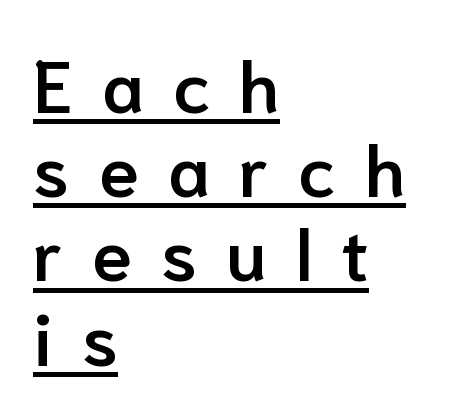
The image shows 72 px semibold sans-serif type, upright; set left-aligned, line spacing 1.17x, unusually wide letter spacing (+0.41 em), underlined; low stroke contrast and a medium x-height.
